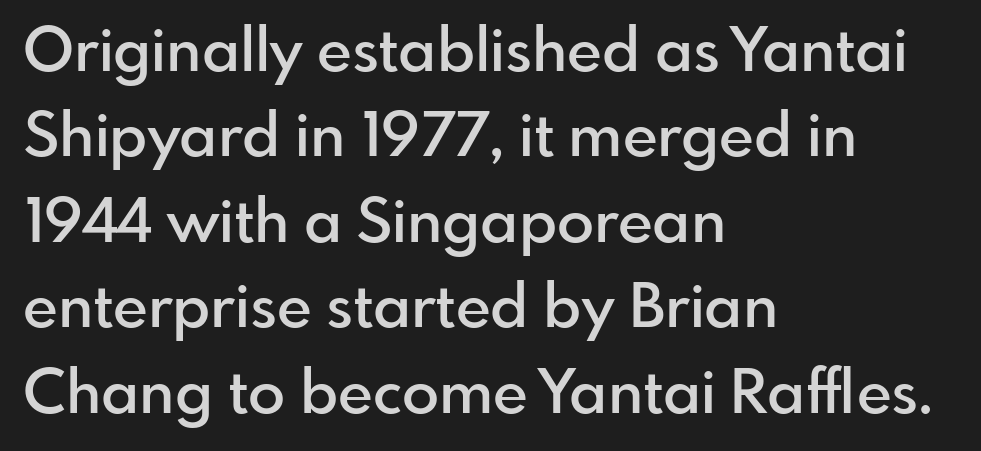
Q: Is the text bold? A: Semi-bold.
Q: Is the text italic (slanted)? A: No, it is upright.
Q: Is the typeface a serif or a sans-serif typeface? A: Sans-serif.
Q: Is the text underlined? A: No.
Q: How is the paragraph aligned? A: Left-aligned.
Q: Is the spacing between letters normal or unusually wide? A: Normal.
Q: Is the spacing between lines tight, normal or loose? A: Normal.
Q: Width (condensed, normal, or wide)? A: Normal.
Q: Stroke contrast? A: Low.
Q: x-height? A: Small.
Q: Monospaced? A: No.
